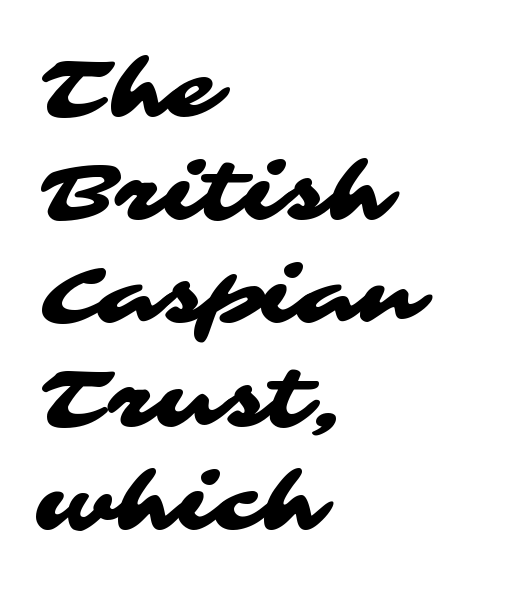
Q: Is the typeface a serif or a sans-serif typeface? A: Sans-serif.
Q: Is the text underlined? A: No.
Q: How is the paragraph aligned? A: Left-aligned.
Q: Is the spacing between letters normal or unusually wide? A: Normal.
Q: Is the spacing between lines tight, normal or loose? A: Normal.
Q: Width (condensed, normal, or wide)? A: Wide.
Q: Stroke contrast? A: Medium.
Q: x-height? A: Medium.
Q: Monospaced? A: No.
